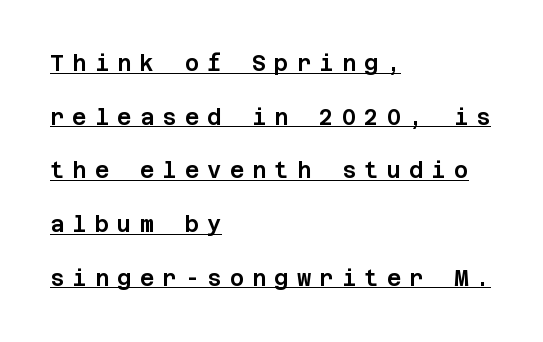
Characters follow at a spacing far wider than the type designer built in. The lines in this sample share a left origin and differ only in where they stop. If you drew a line through each stem, it would be perfectly vertical. These lines stand farther apart than default settings would place them. In designer terms, the underline attribute is active on this setting.
